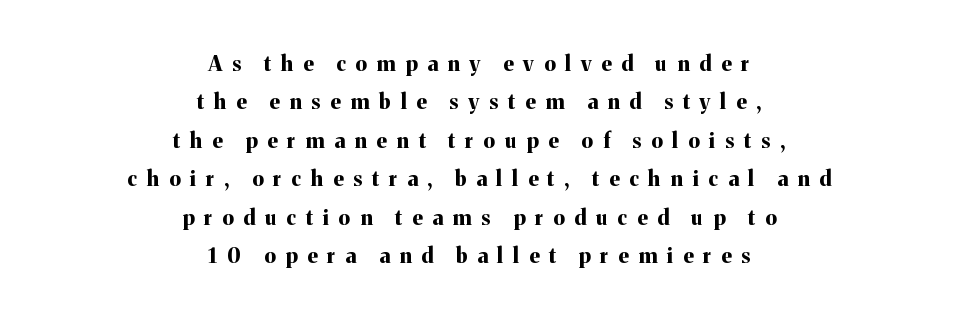
Q: Is the text bold? A: Yes.
Q: Is the text italic (slanted)? A: No, it is upright.
Q: Is the text underlined? A: No.
Q: How is the paragraph aligned? A: Centered.
Q: Is the spacing between letters normal or unusually wide? A: Unusually wide.
